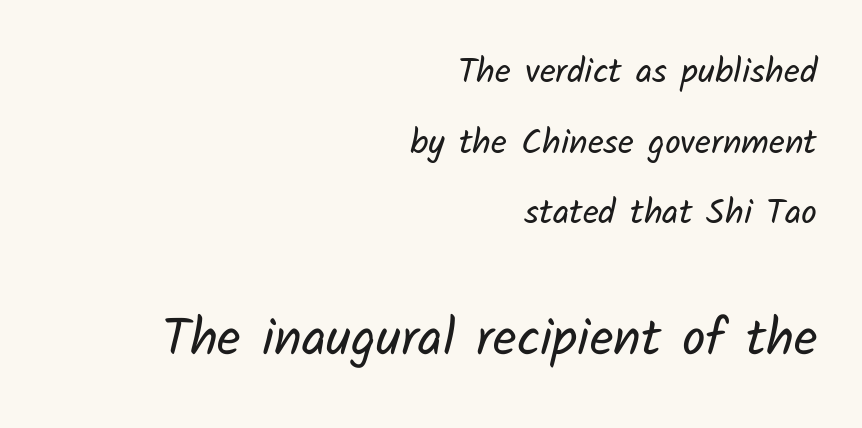
Reading down the block, your eye finds every line finishing at a fixed right position. Descenders are the only things crossing below the line. Reading top to bottom, the characters get bigger at the block break. The letters advance in unequal steps, a hallmark of proportional type.
